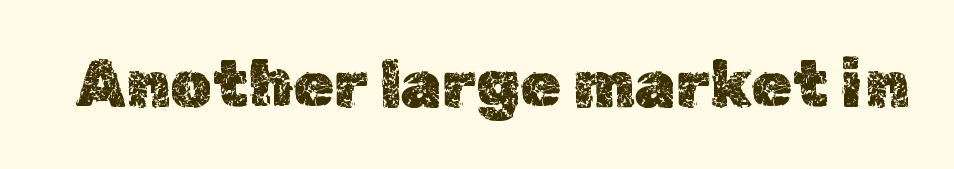
{"italic": "no", "width": "normal", "x_height": "medium", "monospaced": "no", "underline": "no", "letter_spacing": "normal", "letter_spacing_em": 0.0, "glyph_px": 66}
